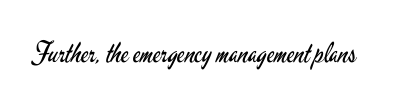
The image shows 28 px regular-weight, condensed sans-serif type; set normal letter spacing, not underlined; low stroke contrast and a small x-height.
